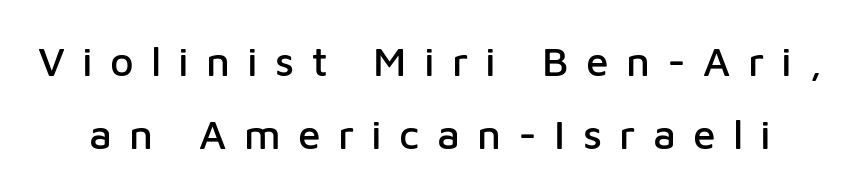
I'd call this a sans setting — the letters go barefoot. Tall strokes in this sample are plumb rather than angled. Short note: letters widely spaced. Quick note: underline off.
